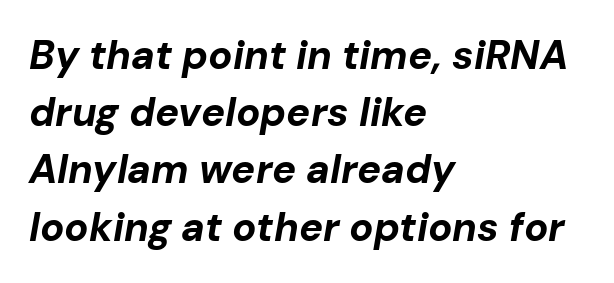
The image shows 40 px bold type, italic (leaning right); set left-aligned, normal line spacing (1.43x), normal letter spacing, not underlined; low stroke contrast and a medium x-height.
